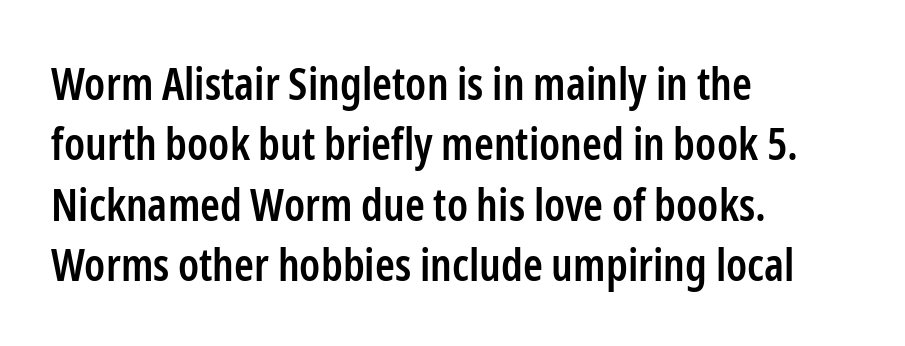
The image shows 45 px semibold, condensed sans-serif type, upright; set left-aligned, normal line spacing (1.34x), normal letter spacing, not underlined; low stroke contrast and a medium x-height.
